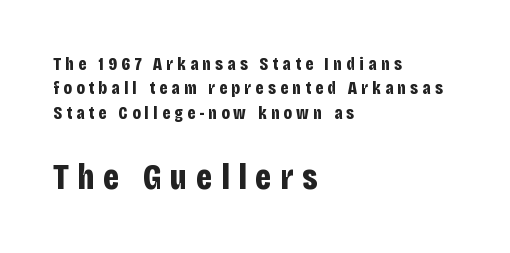
No feet cap the strokes, marking this as sans-serif type. Is this a fixed-width face? No — the glyphs have proportional, varying widths. On the weight axis this lands at bold, roughly 700. Casual observation: everything's shoved over to the left.
